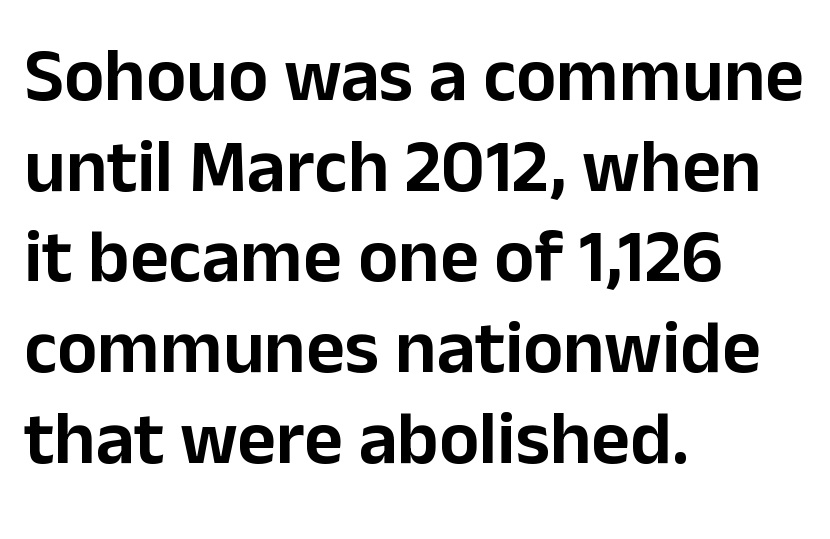
{"serif": "no", "italic": "no", "width": "normal", "stroke_contrast": "low", "x_height": "medium", "monospaced": "no", "underline": "no", "align": "left", "line_spacing_ratio": 1.21, "letter_spacing": "normal", "letter_spacing_em": 0.0, "glyph_px": 75}
